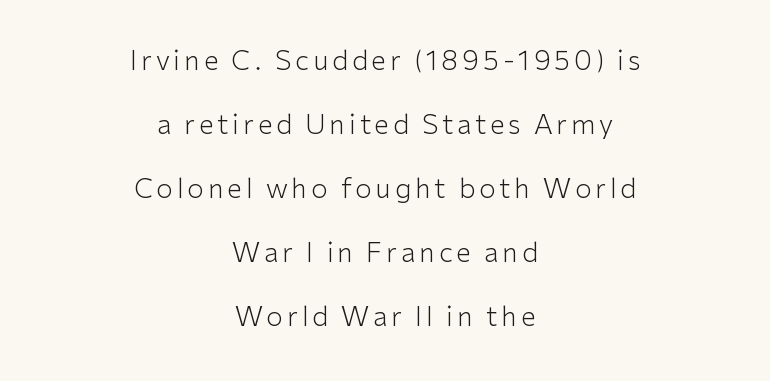
The image shows 27 px text type, upright; set centered, loose line spacing (2.37x), not underlined.
